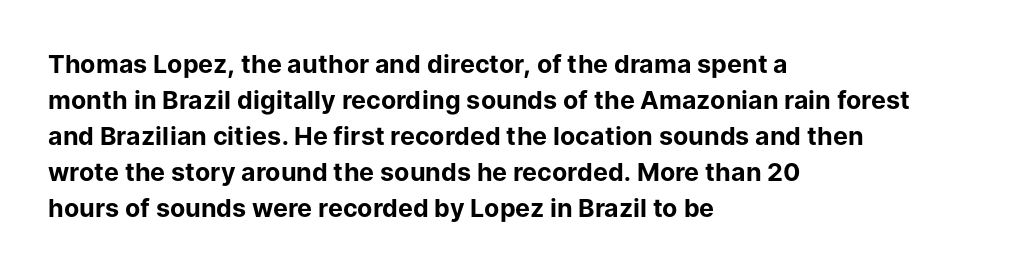
The image shows 25 px bold type, upright; set left-aligned, normal line spacing (1.44x), normal letter spacing, not underlined.
